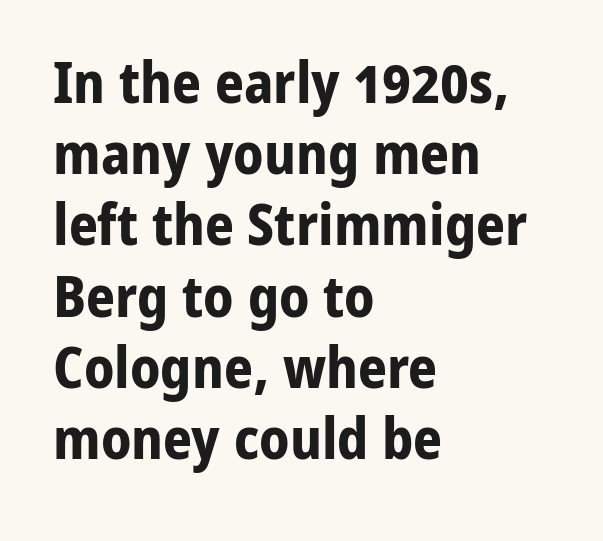
The image shows 57 px bold sans-serif type, upright; set left-aligned, normal line spacing (1.25x), normal letter spacing, not underlined; low stroke contrast and a medium x-height.
